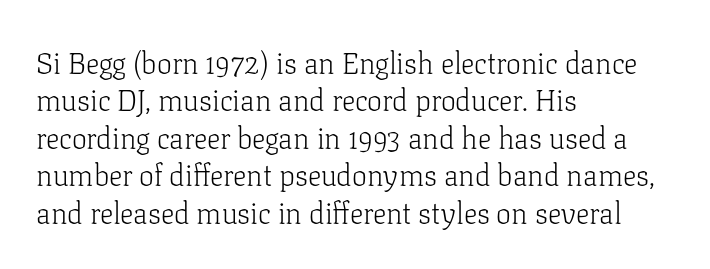
{"serif": "yes", "italic": "no", "bold": "no", "weight": "light", "width": "normal", "stroke_contrast": "low", "x_height": "medium", "monospaced": "no", "underline": "no", "align": "left", "line_spacing": "normal", "line_spacing_ratio": 1.25, "letter_spacing": "normal", "letter_spacing_em": 0.0, "glyph_px": 30}
